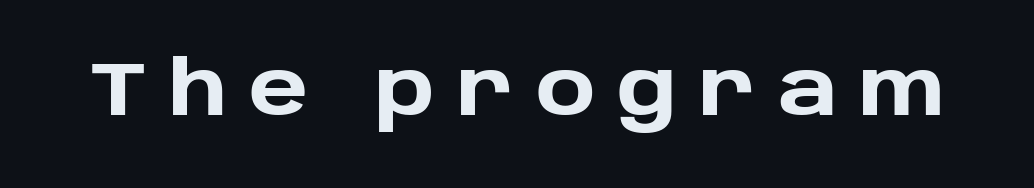
Ascenders rise straight up at ninety degrees. Compared with typical body copy, the letter spacing here is much looser. Here the designer chose a conventional face with non-uniform glyph widths. The glyphs in this specimen are sans serif. Unmarked baselines from the first word to the last.
